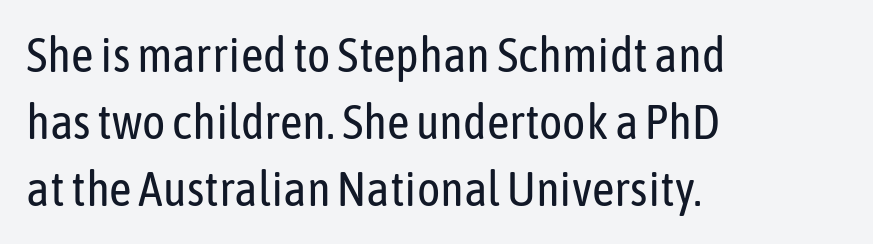
The image shows 49 px regular-weight, condensed sans-serif type, upright; set left-aligned, normal line spacing (1.37x), normal letter spacing, not underlined; low stroke contrast and a medium x-height.
